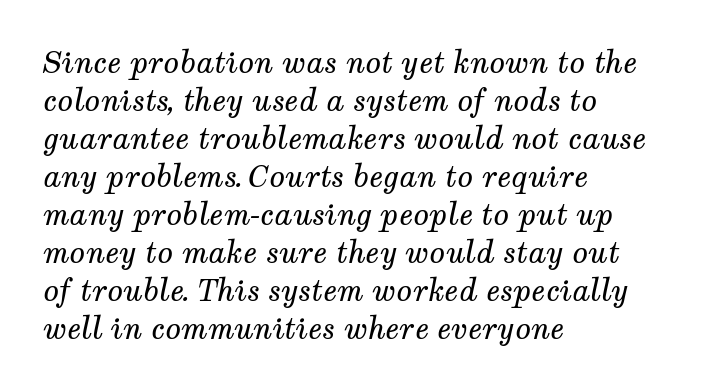
The image shows 29 px regular-weight serif type, italic (leaning right); set left-aligned, normal line spacing (1.31x), normal letter spacing, not underlined; medium stroke contrast and a medium x-height.
